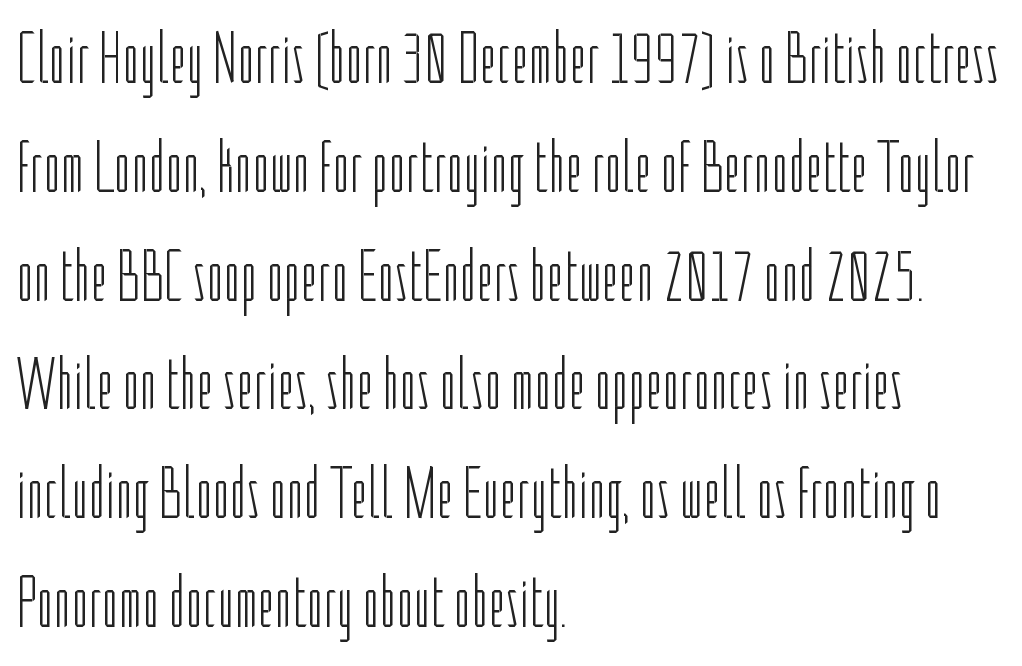
Q: Is the text bold? A: No.
Q: Is the text italic (slanted)? A: No, it is upright.
Q: Is the typeface a serif or a sans-serif typeface? A: Sans-serif.
Q: Is the text underlined? A: No.
Q: How is the paragraph aligned? A: Left-aligned.
Q: Is the spacing between letters normal or unusually wide? A: Normal.
Q: Is the spacing between lines tight, normal or loose? A: Normal.
Q: Width (condensed, normal, or wide)? A: Condensed.
Q: Stroke contrast? A: Low.
Q: x-height? A: Medium.
Q: Monospaced? A: No.
